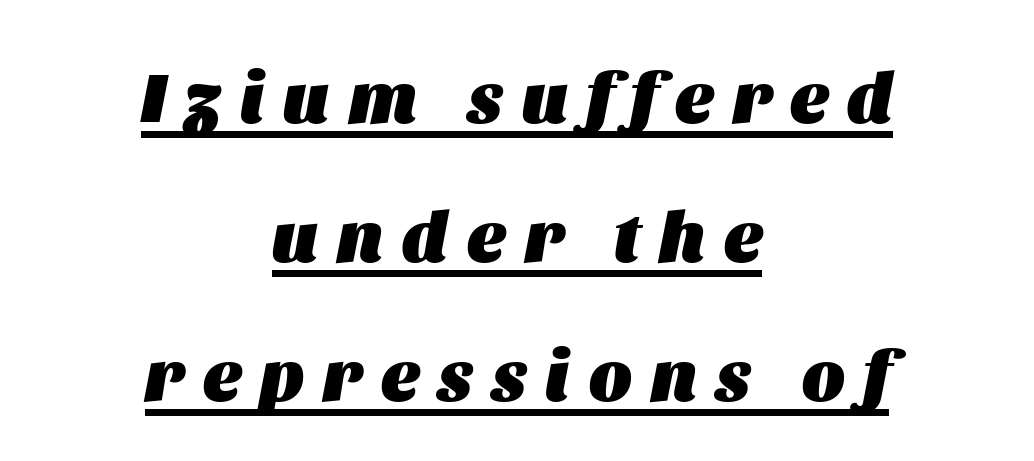
One-word summary of the alignment: center. What's the leading like? Stretched, with rows far apart. The passage shown is underscored from start to finish. Spacing verdict: proportional, widths tailored to each character. Each glyph is drawn with heavy, bold strokes.
